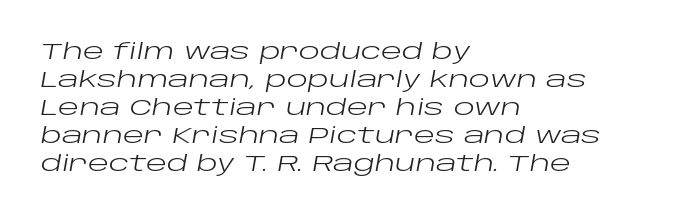
{"italic": "yes", "lean": "right", "slant_degrees": 10, "bold": "no", "underline": "no", "align": "left", "line_spacing": "normal", "line_spacing_ratio": 1.27, "letter_spacing": "normal", "letter_spacing_em": 0.0, "glyph_px": 22}
